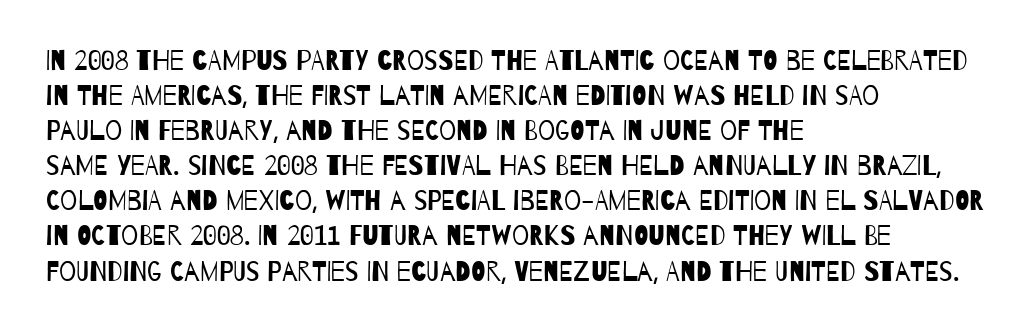
Q: Is the text bold? A: No.
Q: Is the text underlined? A: No.
Q: How is the paragraph aligned? A: Left-aligned.
Q: Is the spacing between letters normal or unusually wide? A: Normal.
Q: Is the spacing between lines tight, normal or loose? A: Normal.
